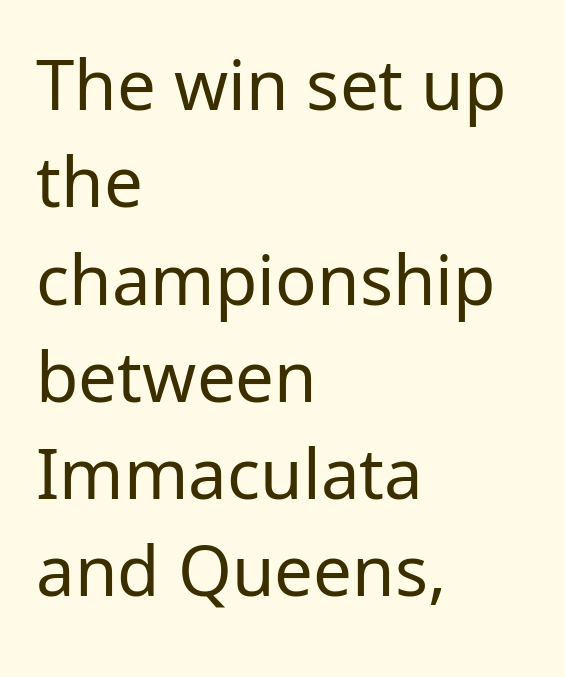
Unmarked baselines from the first word to the last. Typographically, this falls in the sans-serif category. Spacing verdict: proportional, widths tailored to each character. These lines keep a tight, regular rhythm from letter to letter. The type sits square on the baseline with zero lean. Evenly set lines give the paragraph a standard silhouette.
